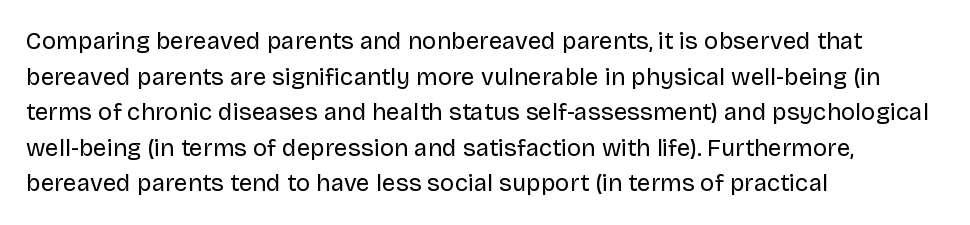
The image shows 24 px text type, upright; set left-aligned, normal line spacing (1.48x), normal letter spacing, not underlined.
